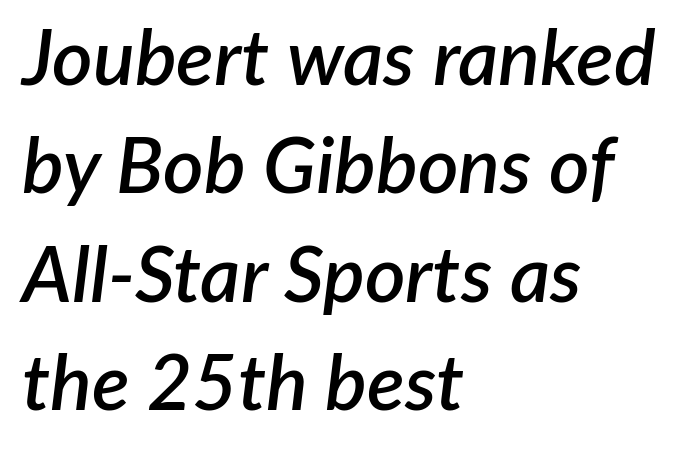
{"italic": "yes", "lean": "right", "slant_degrees": 7, "bold": "semi", "weight": "semibold", "width": "normal", "stroke_contrast": "low", "x_height": "medium", "monospaced": "no", "underline": "no", "align": "left", "line_spacing": "normal", "line_spacing_ratio": 1.39, "letter_spacing": "normal", "letter_spacing_em": 0.0, "glyph_px": 78}
